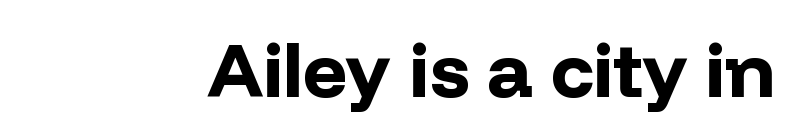
Q: Is the text bold? A: Yes.
Q: Is the text italic (slanted)? A: No, it is upright.
Q: Is the typeface a serif or a sans-serif typeface? A: Sans-serif.
Q: Is the text underlined? A: No.
Q: Is the spacing between letters normal or unusually wide? A: Normal.
Q: Width (condensed, normal, or wide)? A: Normal.
Q: Stroke contrast? A: Low.
Q: x-height? A: Medium.
Q: Monospaced? A: No.
